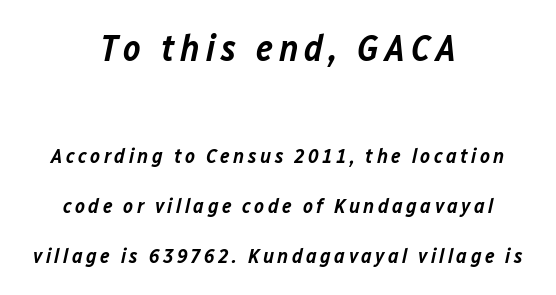
The image shows 37 px semibold type, italic (leaning right); set centered, loose line spacing (2.37x), not underlined; the first (top) block is 1.76x larger; low stroke contrast and a medium x-height.
